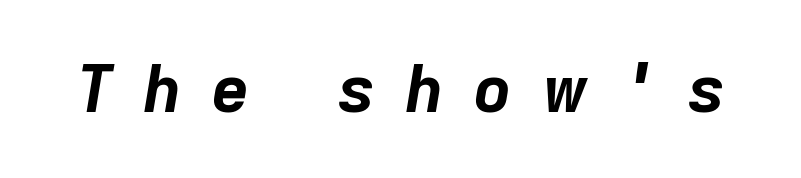
{"italic": "yes", "lean": "right", "slant_degrees": 9, "bold": "yes", "weight": "bold", "width": "normal", "stroke_contrast": "low", "x_height": "medium", "monospaced": "no", "underline": "no", "letter_spacing": "wide", "letter_spacing_em": 0.47, "glyph_px": 65}
